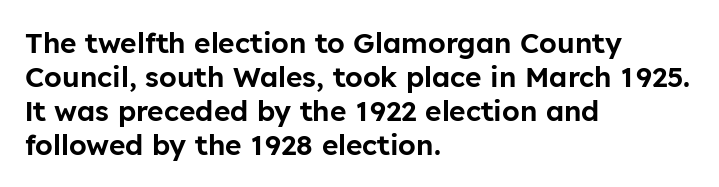
Q: Is the text italic (slanted)? A: No, it is upright.
Q: Is the typeface a serif or a sans-serif typeface? A: Sans-serif.
Q: Is the text underlined? A: No.
Q: How is the paragraph aligned? A: Left-aligned.
Q: Is the spacing between letters normal or unusually wide? A: Normal.
Q: Width (condensed, normal, or wide)? A: Normal.
Q: Stroke contrast? A: Low.
Q: x-height? A: Medium.
Q: Monospaced? A: No.
